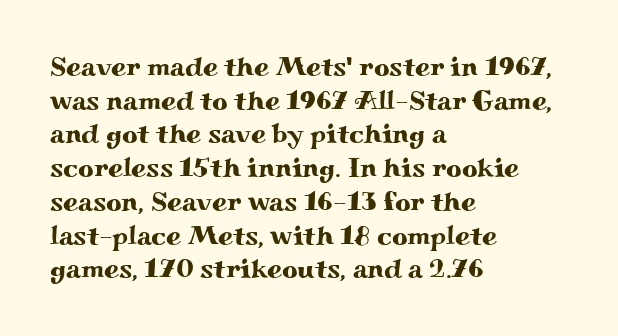
{"italic": "no", "underline": "no", "align": "left", "line_spacing": "normal", "line_spacing_ratio": 1.25, "letter_spacing": "normal", "letter_spacing_em": 0.0, "glyph_px": 27}
